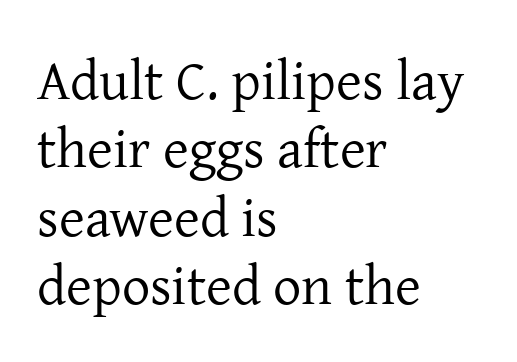
{"serif": "yes", "italic": "no", "bold": "no", "weight": "regular", "width": "normal", "stroke_contrast": "low", "x_height": "medium", "monospaced": "no", "underline": "no", "align": "left", "line_spacing_ratio": 1.22, "letter_spacing": "normal", "letter_spacing_em": 0.0, "glyph_px": 56}
